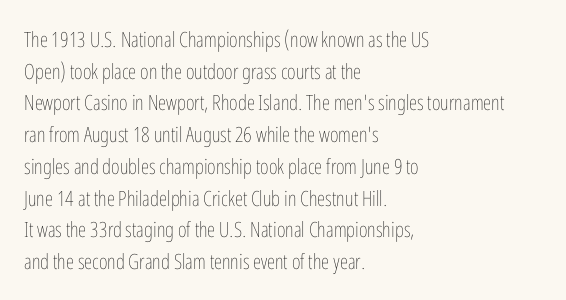
{"italic": "no", "bold": "no", "underline": "no", "align": "left", "line_spacing": "normal", "line_spacing_ratio": 1.51, "letter_spacing": "normal", "letter_spacing_em": 0.0, "glyph_px": 21}
